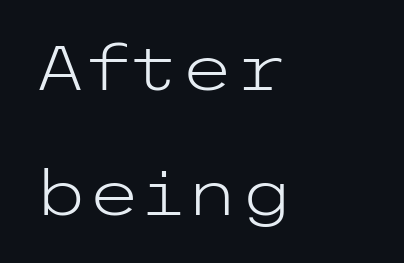
{"serif": "no", "italic": "no", "bold": "no", "weight": "light", "width": "wide", "stroke_contrast": "low", "x_height": "medium", "underline": "no", "align": "left", "line_spacing": "loose", "line_spacing_ratio": 2.02, "letter_spacing": "normal", "letter_spacing_em": 0.0, "glyph_px": 62}
